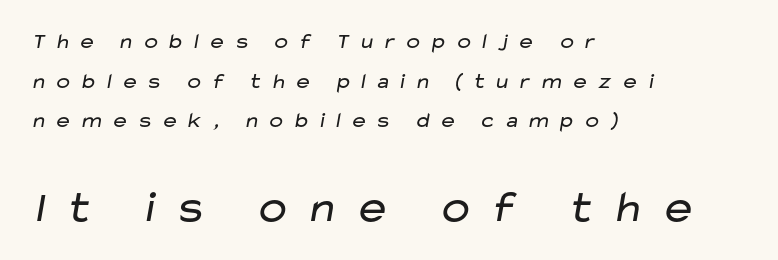
Q: Is the text bold? A: No.
Q: Is the typeface a serif or a sans-serif typeface? A: Sans-serif.
Q: Is the text underlined? A: No.
Q: How is the paragraph aligned? A: Left-aligned.
Q: Is the spacing between letters normal or unusually wide? A: Unusually wide.
Q: Which block of text is set in a larger size, the first (top) or the second (bottom)? A: The second (bottom) one.
Q: Width (condensed, normal, or wide)? A: Wide.
Q: Stroke contrast? A: Low.
Q: x-height? A: Medium.
Q: Monospaced? A: No.
